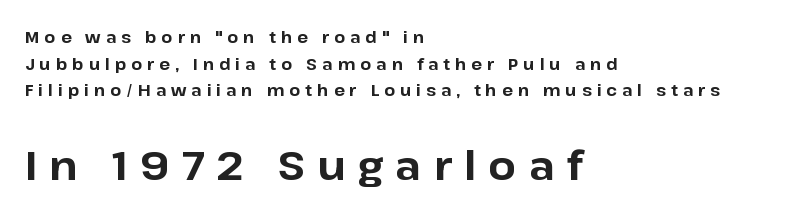
The image shows 40 px bold sans-serif type, upright; set left-aligned, normal line spacing (1.67x), unusually wide letter spacing (+0.31 em), not underlined; the second (bottom) block is 2.5x larger; low stroke contrast and a medium x-height.
